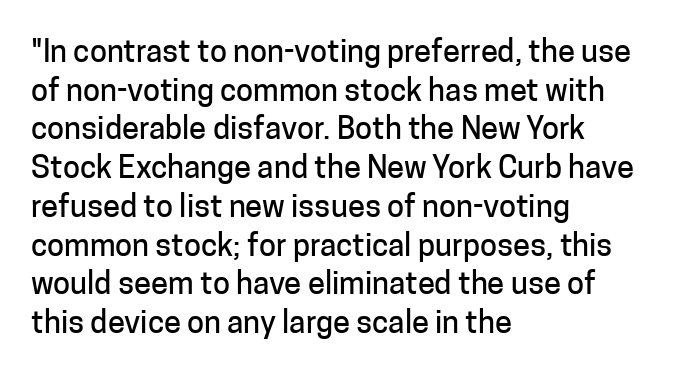
{"serif": "no", "italic": "no", "width": "normal", "stroke_contrast": "low", "x_height": "medium", "monospaced": "no", "underline": "no", "align": "left", "line_spacing": "normal", "line_spacing_ratio": 1.25, "letter_spacing": "normal", "letter_spacing_em": 0.0, "glyph_px": 31}
